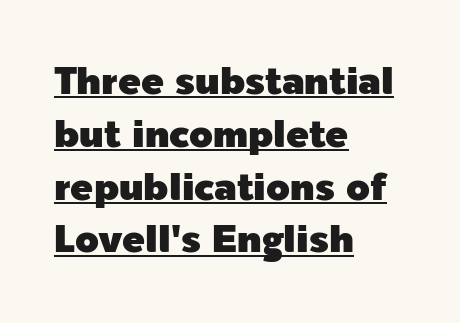
The image shows 38 px sans-serif type, upright; set left-aligned, normal line spacing (1.39x), normal letter spacing, underlined; a medium x-height.
